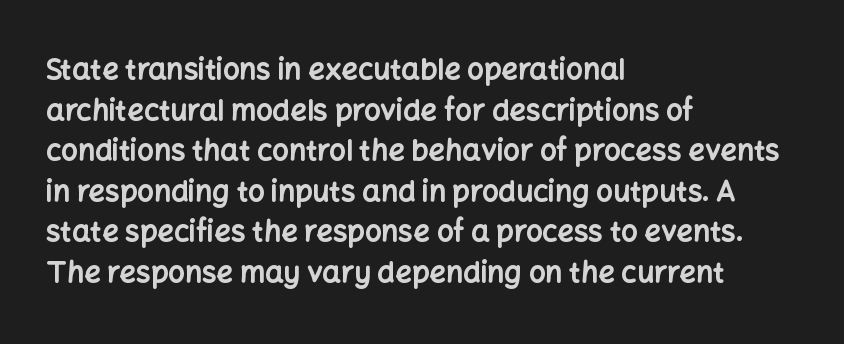
Q: Is the text bold? A: Yes.
Q: Is the text italic (slanted)? A: No, it is upright.
Q: Is the typeface a serif or a sans-serif typeface? A: Sans-serif.
Q: Is the text underlined? A: No.
Q: How is the paragraph aligned? A: Left-aligned.
Q: Is the spacing between letters normal or unusually wide? A: Normal.
Q: Is the spacing between lines tight, normal or loose? A: Normal.
Q: Width (condensed, normal, or wide)? A: Normal.
Q: Stroke contrast? A: Low.
Q: x-height? A: Medium.
Q: Monospaced? A: No.
